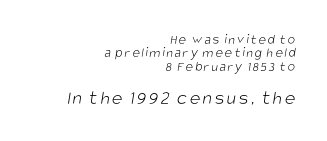
The image shows 20 px text type; set right-aligned, tight line spacing (0.96x), not underlined; the second (bottom) block is 1.43x larger.
